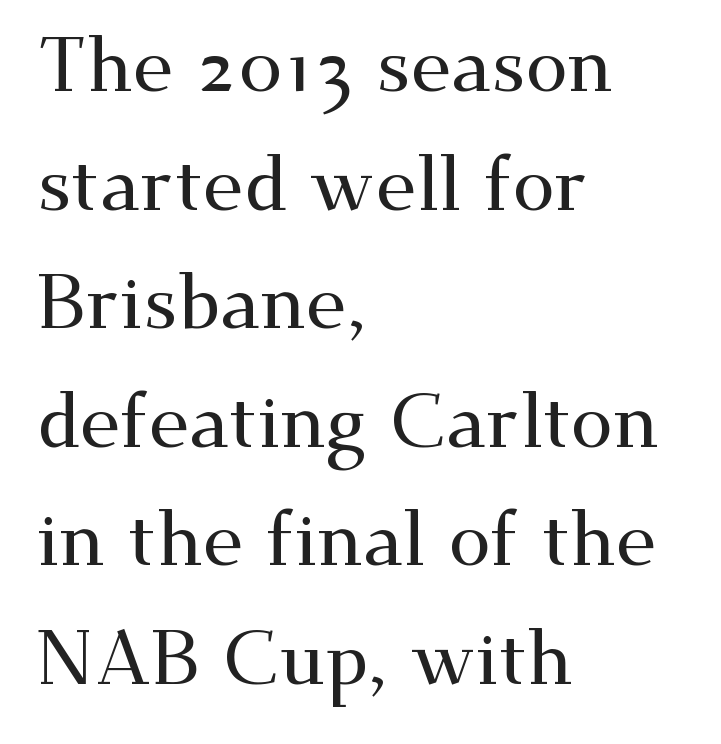
{"serif": "yes", "italic": "no", "width": "wide", "stroke_contrast": "medium", "x_height": "small", "monospaced": "no", "underline": "no", "align": "left", "line_spacing": "normal", "line_spacing_ratio": 1.56, "letter_spacing": "normal", "letter_spacing_em": 0.0, "glyph_px": 76}
